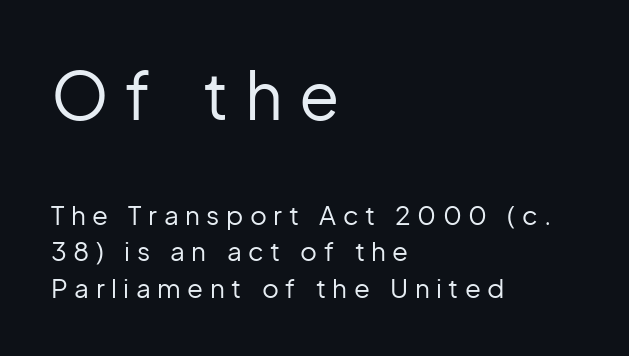
All the whitespace from short lines collects on the right. The strip under each line holds only bare page. The rendering uses natural spacing where letterforms have individual widths. Each stroke keeps to a modest, everyday thickness or less.
